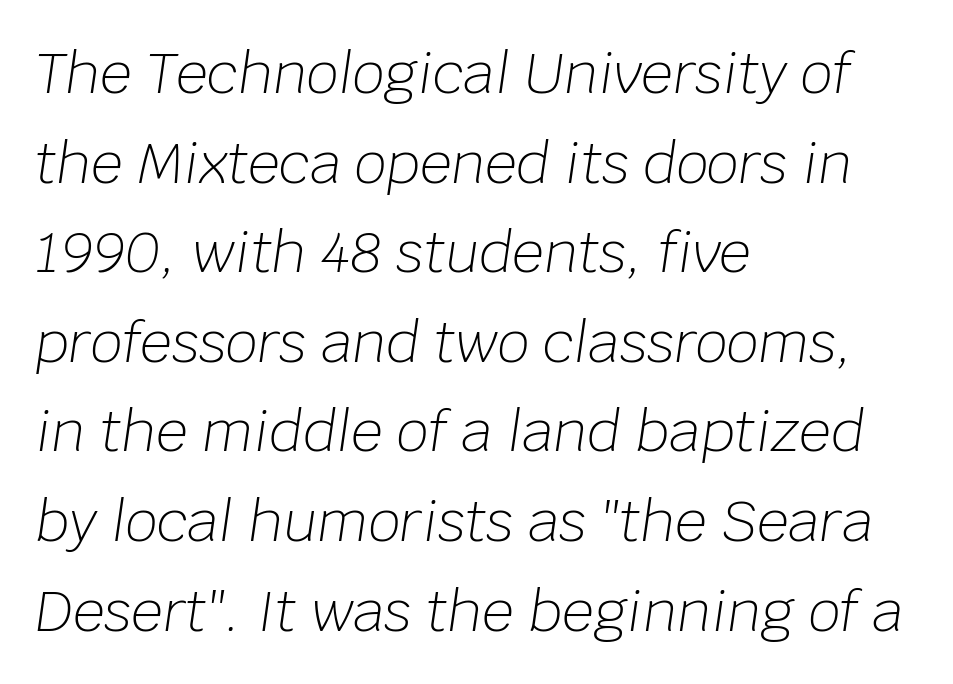
The image shows 56 px light type, italic (leaning right); set left-aligned, normal line spacing (1.6x), normal letter spacing, not underlined; low stroke contrast and a large x-height.
